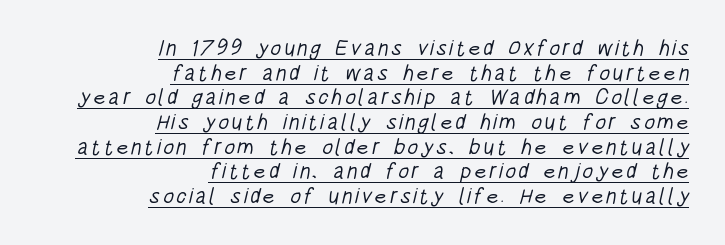
The image shows 22 px text type; set right-aligned, tight line spacing (1.12x), underlined.
